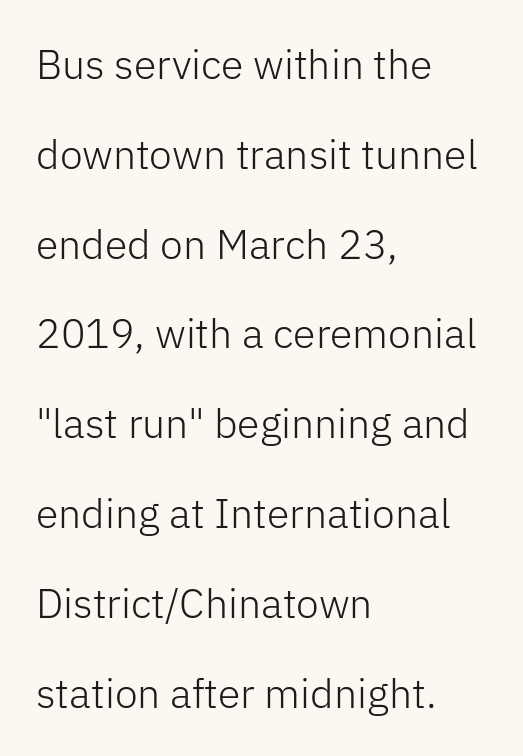
The image shows 41 px light sans-serif type, upright; set left-aligned, loose line spacing (2.19x), normal letter spacing, not underlined; low stroke contrast and a medium x-height.
